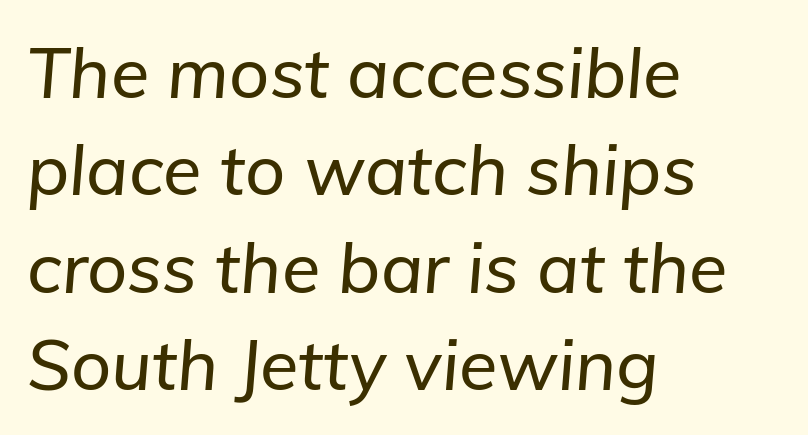
Q: Is the text italic (slanted)? A: Yes, it leans right by about 5 degrees.
Q: Is the text underlined? A: No.
Q: How is the paragraph aligned? A: Left-aligned.
Q: Is the spacing between letters normal or unusually wide? A: Normal.
Q: Is the spacing between lines tight, normal or loose? A: Normal.
Q: Width (condensed, normal, or wide)? A: Normal.
Q: Stroke contrast? A: Low.
Q: x-height? A: Medium.
Q: Monospaced? A: No.
